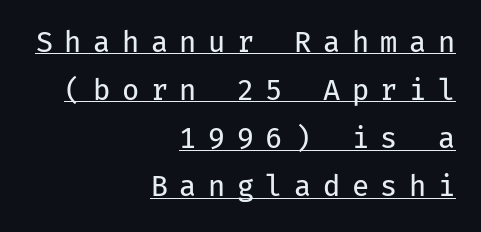
In CSS terms this would be text-align: right. A typesetter would mark this as roman, not italic. Each line of the rendering has a horizontal stroke beneath the glyphs. Each letter, wide or thin by design, is forced into the same width here.
